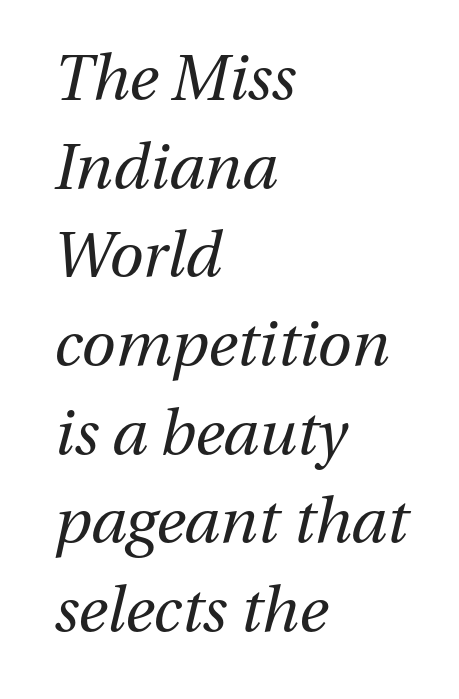
The paragraph has a hard left edge and a soft right edge. Vertical spacing — default. The passage shown has conventional tracking throughout. Quick note: underline off. Think of a printed novel: that variable character pitch is what you see here. The cut favours lightness, reaching ordinary text weight at its darkest.
